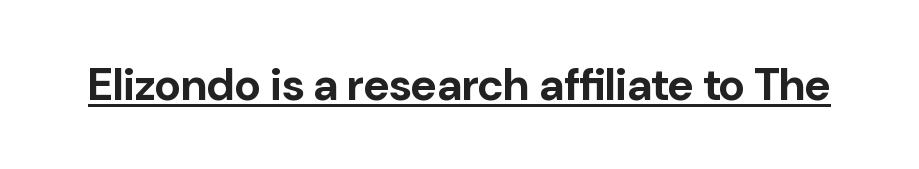
The image shows 45 px bold sans-serif type, upright; set normal letter spacing, underlined; low stroke contrast and a medium x-height.
